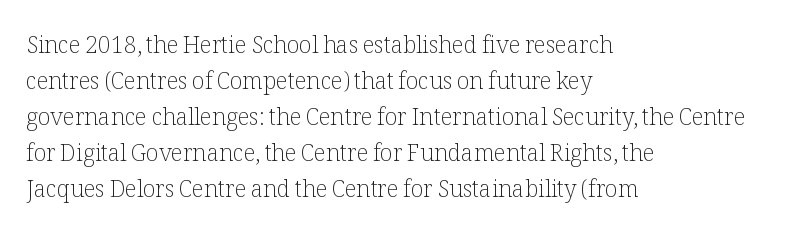
{"italic": "no", "bold": "no", "underline": "no", "align": "left", "line_spacing": "normal", "line_spacing_ratio": 1.56, "letter_spacing": "normal", "letter_spacing_em": 0.0, "glyph_px": 23}
